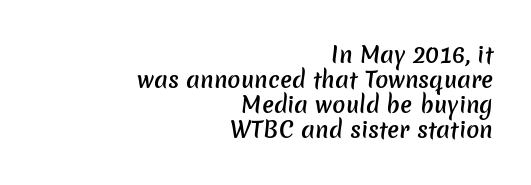
Each new line begins almost immediately beneath the previous one. Typesetter's note: demi weight, one step under bold. Line endings align vertically; line beginnings do not. Quick note: underline off.
